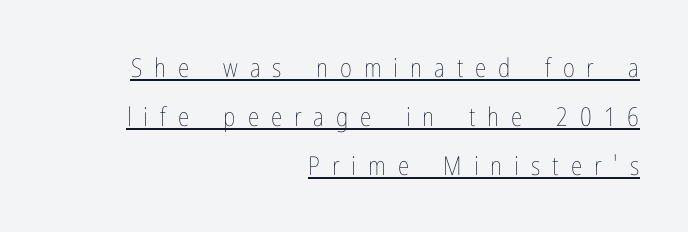
{"italic": "no", "bold": "no", "underline": "yes", "align": "right", "line_spacing_ratio": 1.88, "letter_spacing": "wide", "letter_spacing_em": 0.46, "glyph_px": 26}
